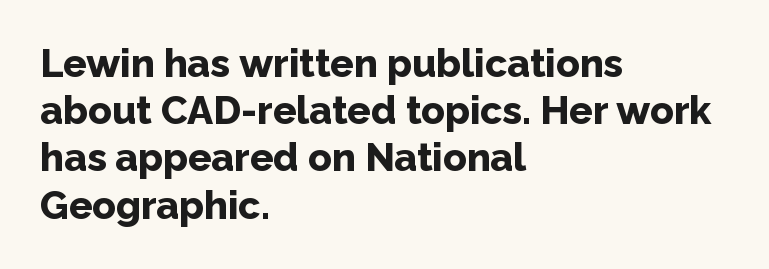
The image shows 39 px bold sans-serif type, upright; set left-aligned, line spacing 1.21x, normal letter spacing, not underlined; low stroke contrast and a medium x-height.
